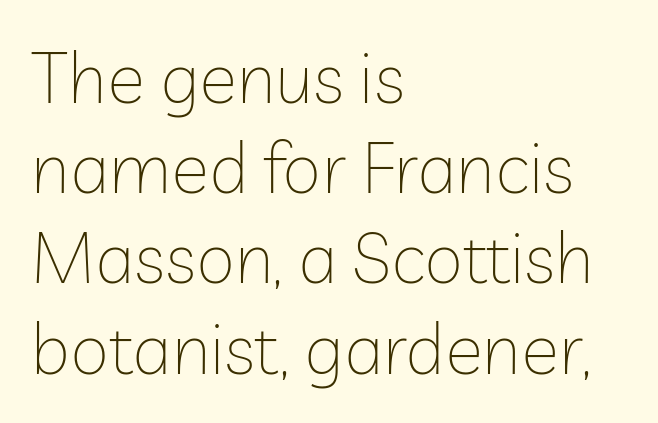
This is not heavy type; no bold has been used. The face used here is proportionally spaced, like ordinary book or web type. Honestly, the row spacing looks completely unremarkable. To sum up the face: it is a sans, with no serifs.
